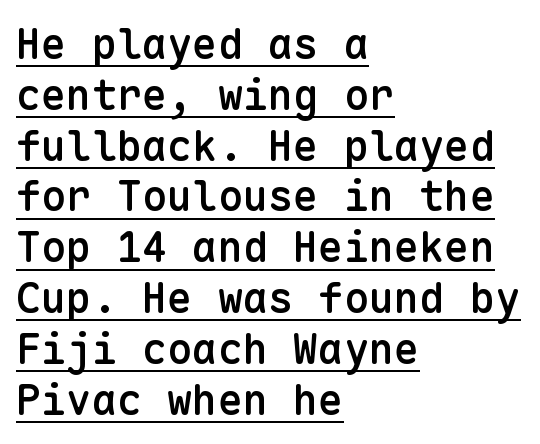
{"serif": "no", "italic": "no", "bold": "semi", "weight": "semibold", "width": "normal", "stroke_contrast": "low", "x_height": "medium", "monospaced": "yes", "underline": "yes", "align": "left", "line_spacing_ratio": 1.21, "letter_spacing": "normal", "letter_spacing_em": 0.0, "glyph_px": 42}
